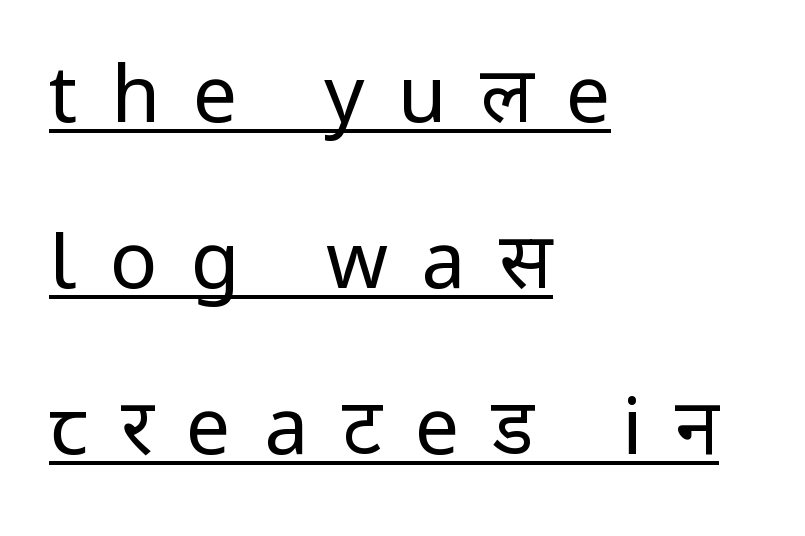
{"serif": "no", "italic": "no", "bold": "no", "weight": "regular", "width": "condensed", "stroke_contrast": "low", "underline": "yes", "align": "left", "line_spacing": "loose", "line_spacing_ratio": 2.1, "letter_spacing": "wide", "letter_spacing_em": 0.42, "glyph_px": 79}
